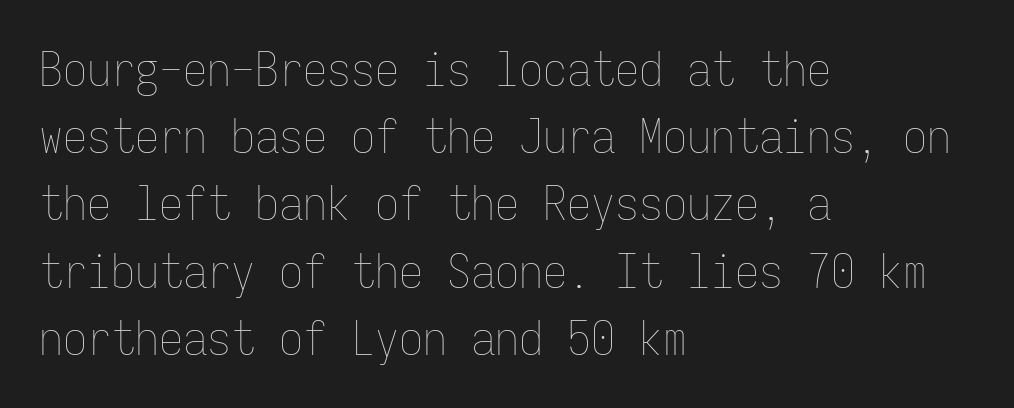
{"italic": "no", "bold": "no", "weight": "thin", "width": "condensed", "stroke_contrast": "low", "x_height": "medium", "monospaced": "yes", "underline": "no", "align": "left", "line_spacing": "normal", "line_spacing_ratio": 1.4, "letter_spacing": "normal", "letter_spacing_em": 0.0, "glyph_px": 48}
